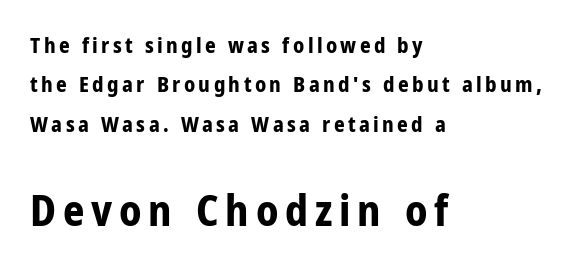
{"serif": "no", "italic": "no", "bold": "yes", "weight": "bold", "width": "condensed", "stroke_contrast": "low", "x_height": "medium", "monospaced": "no", "underline": "no", "align": "left", "line_spacing_ratio": 1.87, "larger_block": "second", "size_ratio": 2.0, "glyph_px": 42}
